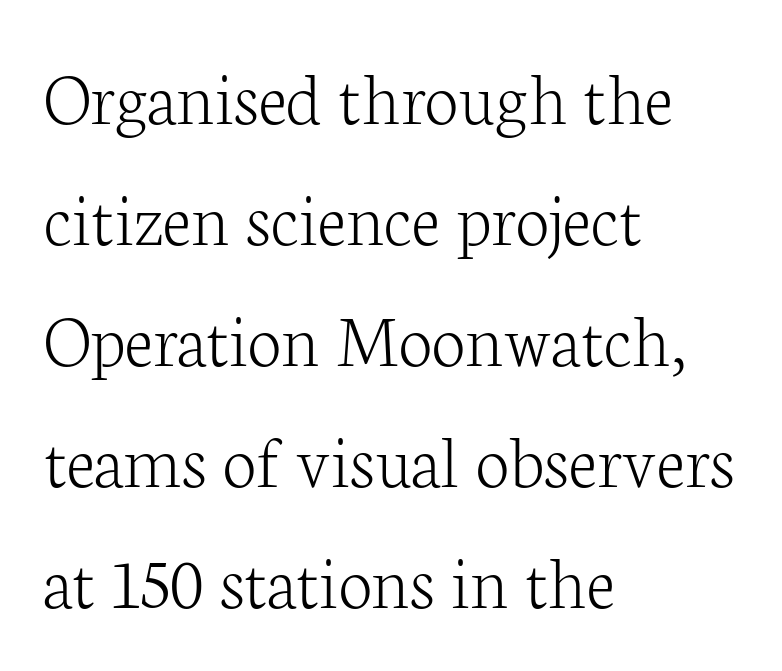
Vertically, the passage feels balanced, rows spaced as you'd expect. Characters follow at the spacing the type designer built in. Serifs: yes, visible at the terminals of the letterforms. Spacing verdict: proportional, widths tailored to each character. The foot of each line stays bare and open. The lines in this sample share a left origin and differ only in where they stop.
